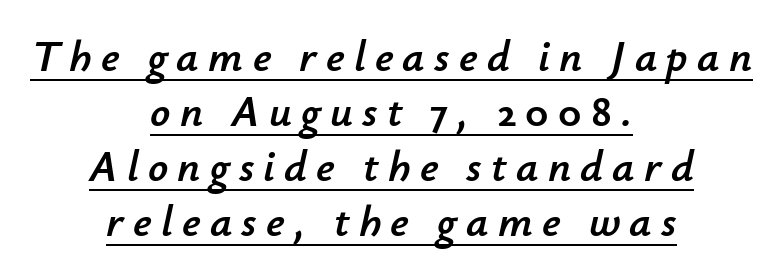
Q: Is the text italic (slanted)? A: Yes, it leans right by about 12 degrees.
Q: Is the text underlined? A: Yes.
Q: How is the paragraph aligned? A: Centered.
Q: Is the spacing between letters normal or unusually wide? A: Unusually wide.
Q: Is the spacing between lines tight, normal or loose? A: Normal.
Q: Width (condensed, normal, or wide)? A: Normal.
Q: Stroke contrast? A: Low.
Q: x-height? A: Small.
Q: Monospaced? A: No.
